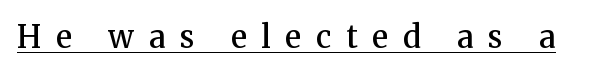
{"serif": "yes", "italic": "no", "bold": "semi", "weight": "semibold", "width": "normal", "stroke_contrast": "medium", "x_height": "medium", "monospaced": "no", "underline": "yes", "letter_spacing": "wide", "letter_spacing_em": 0.47, "glyph_px": 31}
